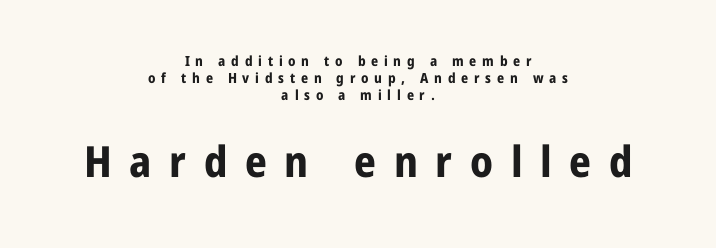
Tracking here is generous; glyphs stand well apart from one another. The font is running at its bold setting. The block sitting lower on the canvas is the one with enlarged characters. A typesetter would label this face a sans. Any mark beneath the type? The region is blank.
